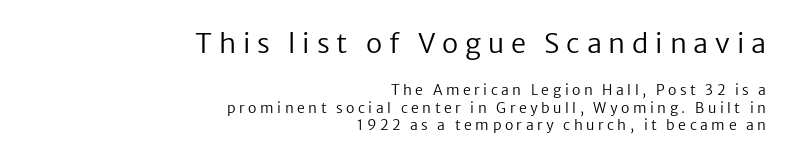
Q: Is the text bold? A: No.
Q: Is the text italic (slanted)? A: No, it is upright.
Q: Is the text underlined? A: No.
Q: How is the paragraph aligned? A: Right-aligned.
Q: Is the spacing between letters normal or unusually wide? A: Unusually wide.
Q: Is the spacing between lines tight, normal or loose? A: Normal.
Q: Which block of text is set in a larger size, the first (top) or the second (bottom)? A: The first (top) one.
